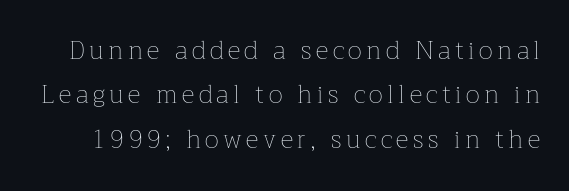
{"italic": "no", "bold": "no", "underline": "no", "line_spacing_ratio": 1.78, "glyph_px": 25}
